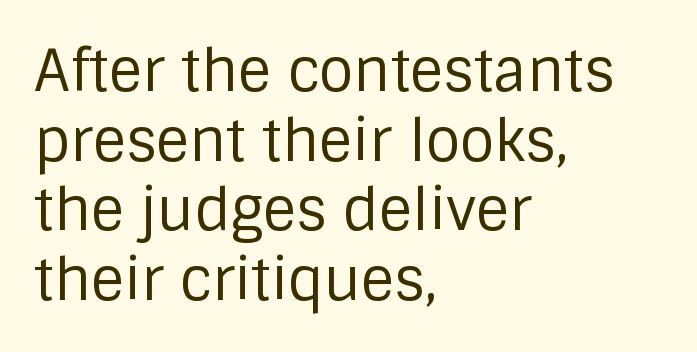
No extra tracking has been applied to these lines. Underlining? Definitely not there. A typesetter would call this proportional, since set widths differ per character. Classification — sans serif.
